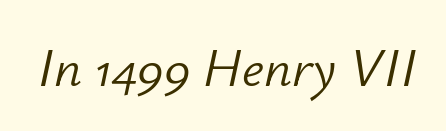
Anything drawn beneath the words? Only blank space. Between one letter and the next there's only the usual sliver of space. Each letter keeps its own natural width here, so spacing adapts to shape. Compared with a typical body face, this is equally light or lighter still. The whole block is typeset with a tilt.
